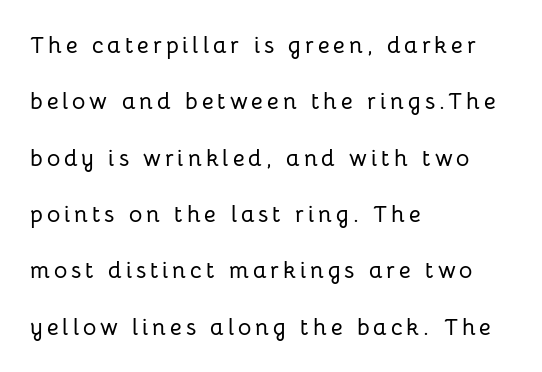
The image shows 23 px text type, upright; set left-aligned, loose line spacing (2.45x), not underlined.
